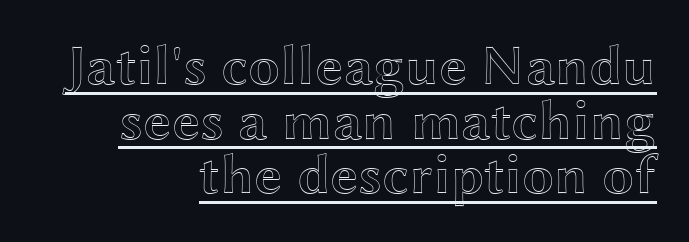
The image shows 57 px wide type, upright; set right-aligned, tight line spacing (0.96x), normal letter spacing, underlined; a medium x-height.
